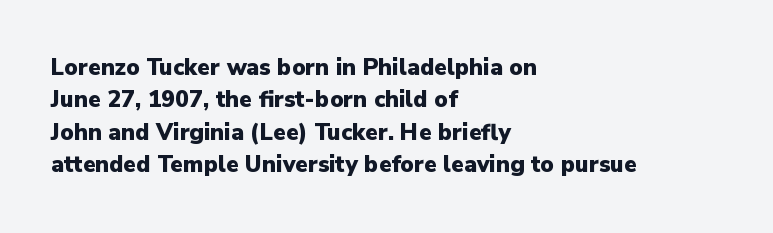
Q: Is the text bold? A: Yes.
Q: Is the text italic (slanted)? A: No, it is upright.
Q: Is the text underlined? A: No.
Q: How is the paragraph aligned? A: Left-aligned.
Q: Is the spacing between letters normal or unusually wide? A: Normal.
Q: Is the spacing between lines tight, normal or loose? A: Normal.
